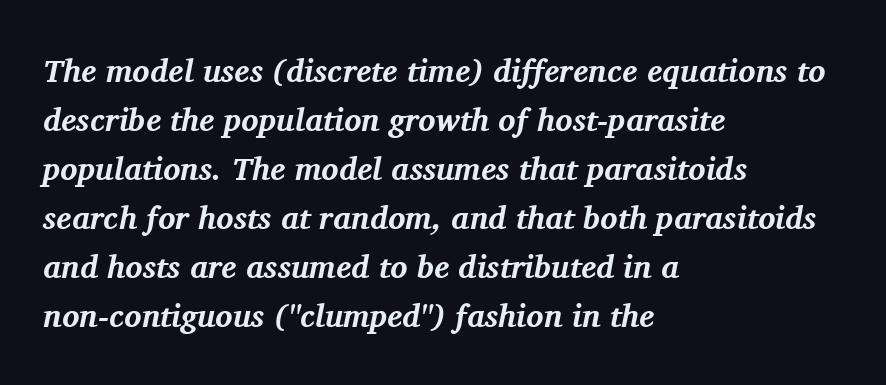
{"serif": "yes", "italic": "yes", "lean": "right", "slant_degrees": 11, "bold": "yes", "weight": "bold", "width": "normal", "stroke_contrast": "medium", "x_height": "medium", "monospaced": "no", "underline": "no", "align": "left", "line_spacing": "normal", "line_spacing_ratio": 1.53, "letter_spacing": "normal", "letter_spacing_em": 0.0, "glyph_px": 32}
